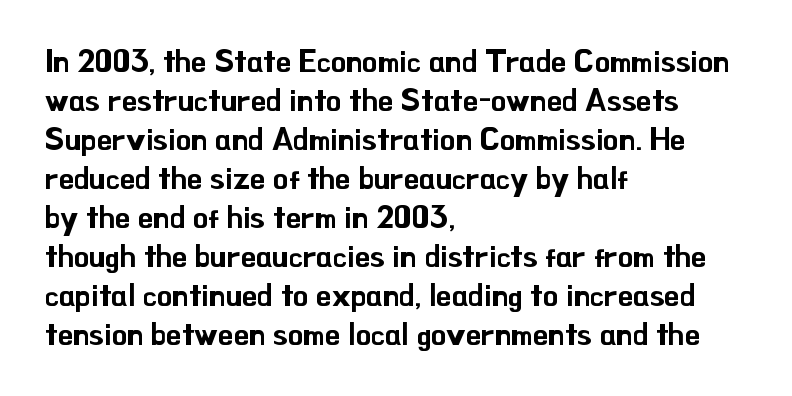
Q: Is the text italic (slanted)? A: No, it is upright.
Q: Is the typeface a serif or a sans-serif typeface? A: Sans-serif.
Q: Is the text underlined? A: No.
Q: How is the paragraph aligned? A: Left-aligned.
Q: Is the spacing between letters normal or unusually wide? A: Normal.
Q: Is the spacing between lines tight, normal or loose? A: Normal.
Q: Width (condensed, normal, or wide)? A: Normal.
Q: Stroke contrast? A: Low.
Q: x-height? A: Small.
Q: Monospaced? A: No.
